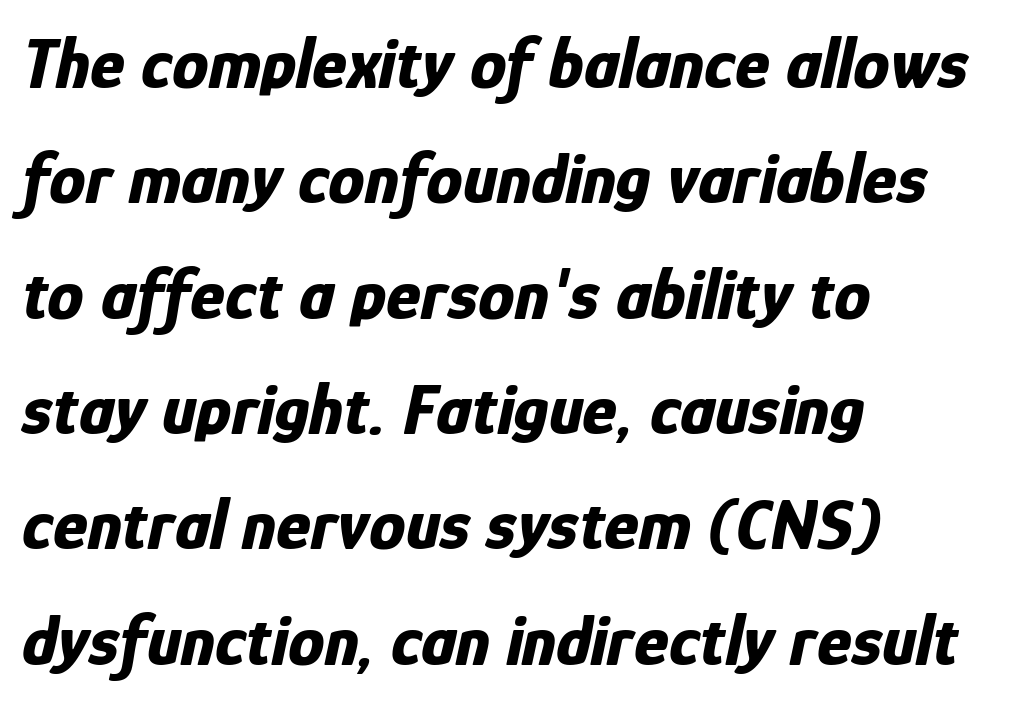
Q: Is the text bold? A: Yes.
Q: Is the text italic (slanted)? A: Yes, it leans right by about 12 degrees.
Q: Is the text underlined? A: No.
Q: How is the paragraph aligned? A: Left-aligned.
Q: Is the spacing between letters normal or unusually wide? A: Normal.
Q: Is the spacing between lines tight, normal or loose? A: Normal.
Q: Width (condensed, normal, or wide)? A: Condensed.
Q: Stroke contrast? A: Low.
Q: x-height? A: Medium.
Q: Monospaced? A: No.
